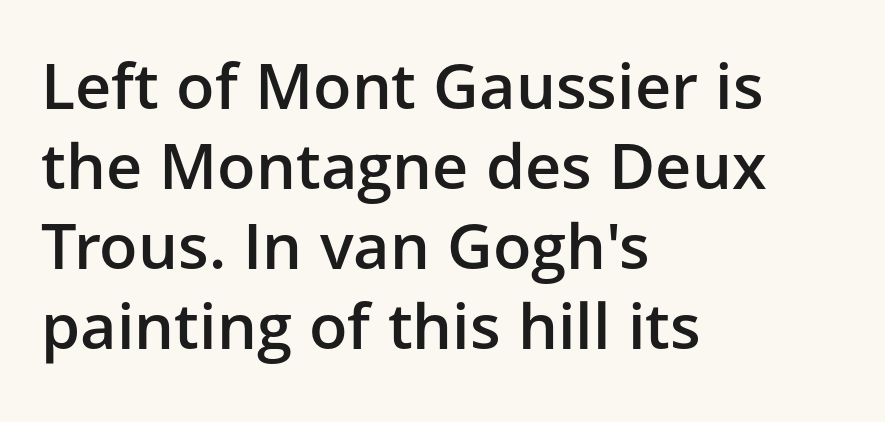
Regarding leading, the lines here are spaced in the standard way. Just letters on the line, the space beneath them empty. Varying glyph widths throughout — classic text-font behaviour. Standard letterfit; no display-style spreading of the glyphs. Students, this is semibold: more ink than regular, less than bold. Layout note: lines flush left.
